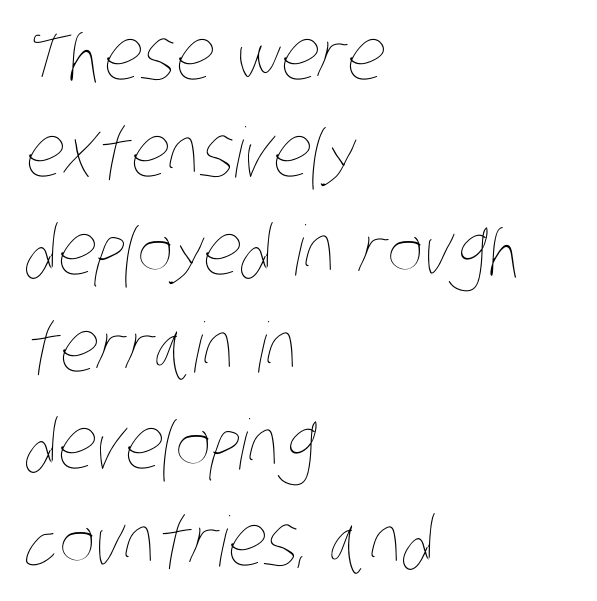
You could not count columns in this text — the font is proportionally spaced. Here the glyphs are tracked normally, forming tight word shapes. Honestly, the row spacing looks completely unremarkable. Compared with a centered layout, this one pins lines to the left instead.
